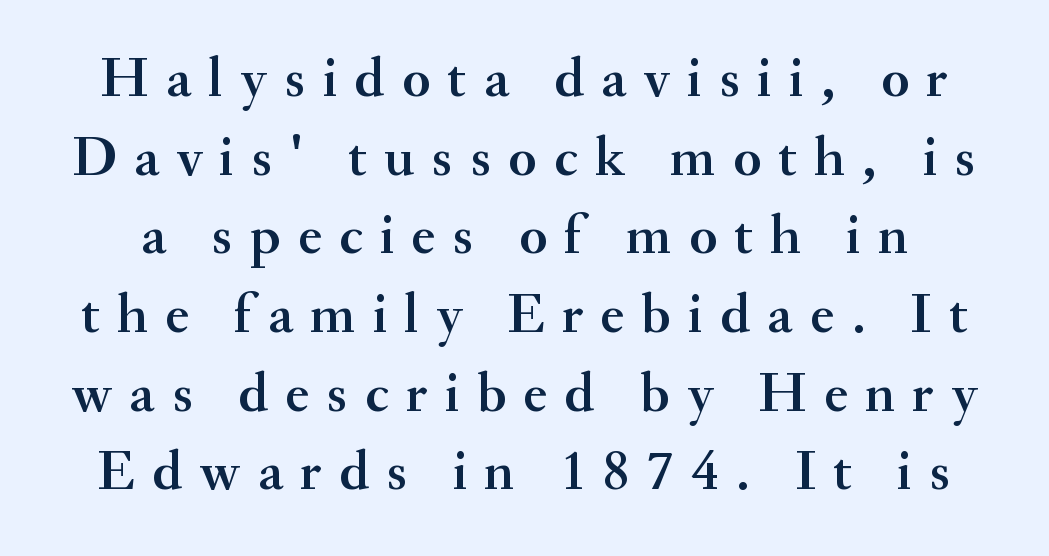
Baseline-to-baseline distance is the conventional proportion of letter height. How are the letters spaced? Widely, with obvious added tracking. Note the varied advance widths — an 'i' is clearly narrower than an 'm'. It's the straight-up-and-down kind of type. The words here are not underlined. Does the type have serifs? Yes, each stem ends in a small foot.
